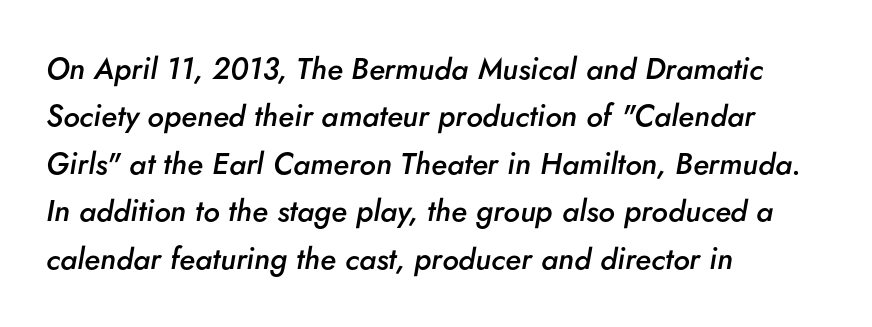
{"italic": "yes", "lean": "right", "slant_degrees": 5, "bold": "semi", "weight": "semibold", "width": "normal", "stroke_contrast": "low", "x_height": "small", "monospaced": "no", "underline": "no", "align": "left", "line_spacing": "normal", "line_spacing_ratio": 1.58, "letter_spacing": "normal", "letter_spacing_em": 0.0, "glyph_px": 30}
